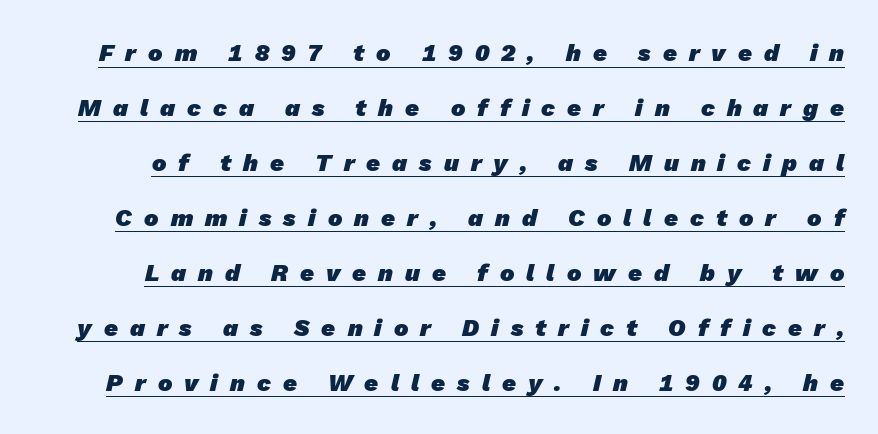
The image shows 24 px bold type; set loose line spacing (2.29x), unusually wide letter spacing (+0.5 em), underlined.
